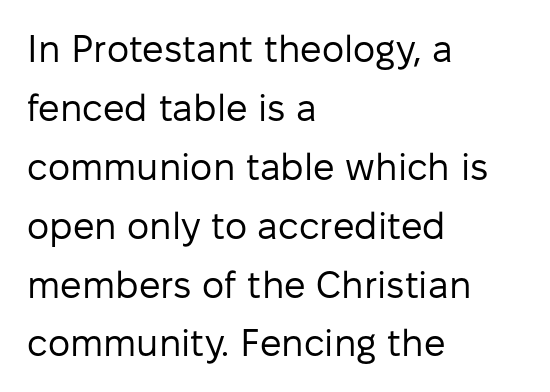
Q: Is the text bold? A: No.
Q: Is the text italic (slanted)? A: No, it is upright.
Q: Is the typeface a serif or a sans-serif typeface? A: Sans-serif.
Q: Is the text underlined? A: No.
Q: How is the paragraph aligned? A: Left-aligned.
Q: Is the spacing between letters normal or unusually wide? A: Normal.
Q: Is the spacing between lines tight, normal or loose? A: Normal.
Q: Width (condensed, normal, or wide)? A: Normal.
Q: Stroke contrast? A: Low.
Q: x-height? A: Medium.
Q: Monospaced? A: No.
